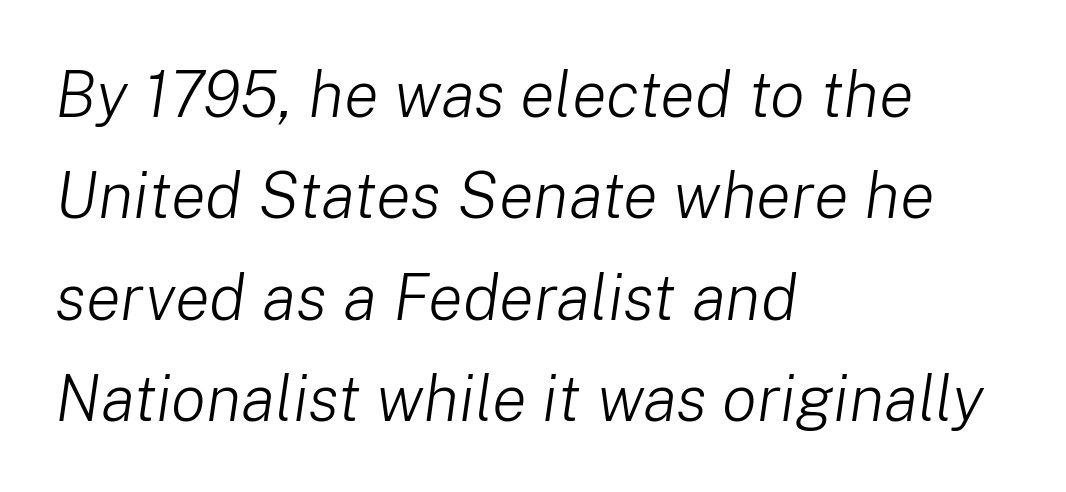
Is the block centered? No — it sits flush against the left margin. Honestly, the letter spacing is just normal — you wouldn't notice it. The glyphs are unaccompanied by any horizontal stroke below them. It's the slanting kind of type. On a weight scale, this lands at 450 or below. These lines are rendered in a variable-pitch font.
